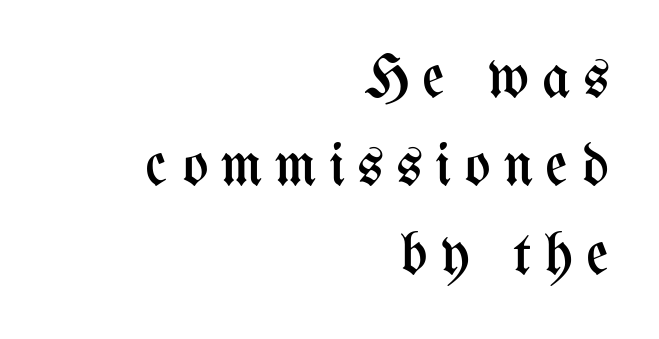
The image shows 61 px regular-weight, condensed type, upright; set right-aligned, normal line spacing (1.45x), unusually wide letter spacing (+0.21 em), not underlined; medium stroke contrast and a medium x-height.
